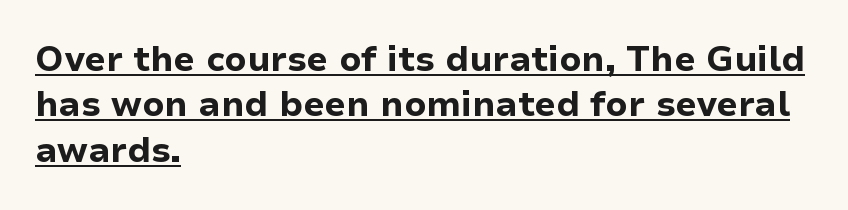
Q: Is the text bold? A: Yes.
Q: Is the text italic (slanted)? A: No, it is upright.
Q: Is the typeface a serif or a sans-serif typeface? A: Sans-serif.
Q: Is the text underlined? A: Yes.
Q: How is the paragraph aligned? A: Left-aligned.
Q: Is the spacing between letters normal or unusually wide? A: Normal.
Q: Is the spacing between lines tight, normal or loose? A: Normal.
Q: Width (condensed, normal, or wide)? A: Normal.
Q: Stroke contrast? A: Low.
Q: x-height? A: Medium.
Q: Monospaced? A: No.
